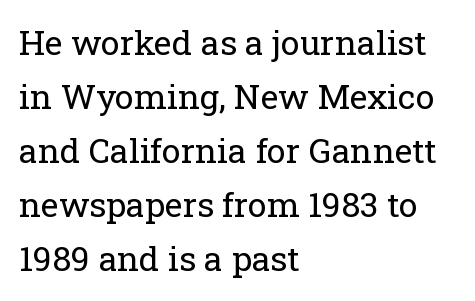
{"serif": "yes", "italic": "no", "bold": "no", "weight": "regular", "width": "normal", "stroke_contrast": "low", "x_height": "medium", "monospaced": "no", "underline": "no", "align": "left", "line_spacing": "normal", "line_spacing_ratio": 1.59, "letter_spacing": "normal", "letter_spacing_em": 0.0, "glyph_px": 34}
